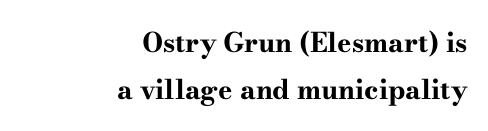
Ordinary non-slanted type is in use. Reading down the block, your eye finds every line finishing at a fixed right position. These words are printed bold, with thick strokes throughout. The string is rendered with underlining switched off.
